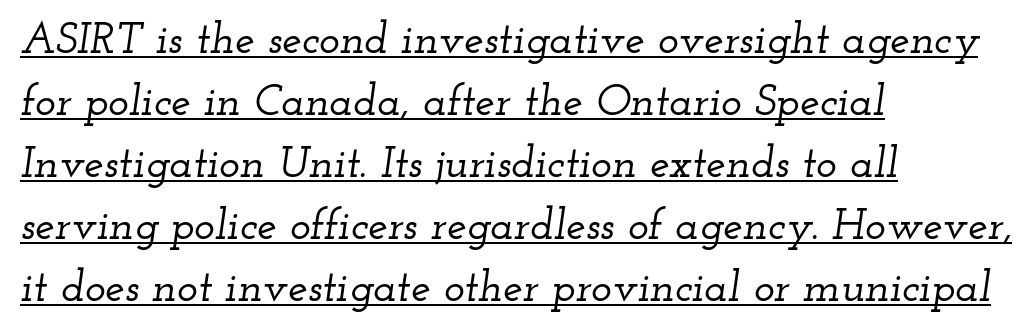
Q: Is the text italic (slanted)? A: Yes, it leans right by about 12 degrees.
Q: Is the typeface a serif or a sans-serif typeface? A: Serif.
Q: Is the text underlined? A: Yes.
Q: How is the paragraph aligned? A: Left-aligned.
Q: Is the spacing between letters normal or unusually wide? A: Normal.
Q: Is the spacing between lines tight, normal or loose? A: Normal.
Q: Width (condensed, normal, or wide)? A: Wide.
Q: Stroke contrast? A: Low.
Q: x-height? A: Small.
Q: Monospaced? A: No.
